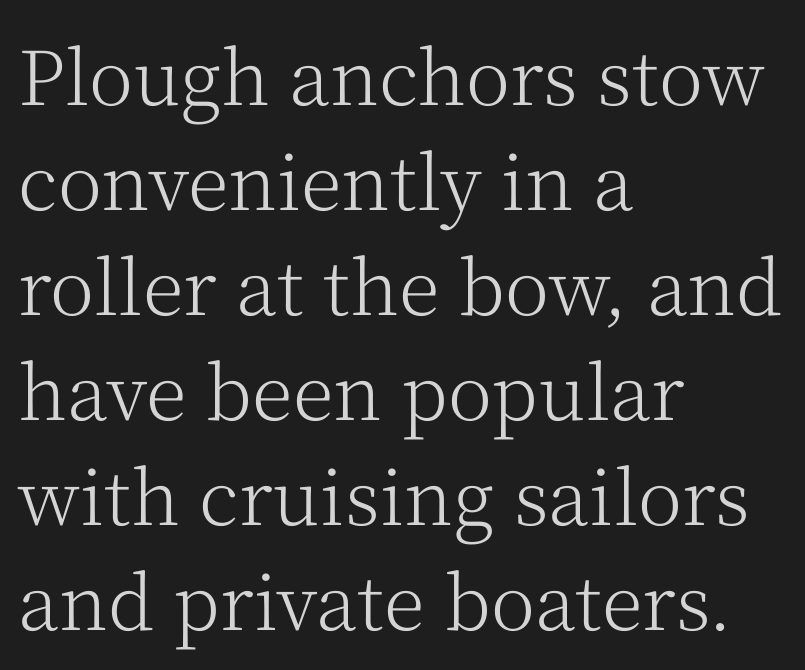
Q: Is the text bold? A: No.
Q: Is the text italic (slanted)? A: No, it is upright.
Q: Is the typeface a serif or a sans-serif typeface? A: Serif.
Q: Is the text underlined? A: No.
Q: How is the paragraph aligned? A: Left-aligned.
Q: Is the spacing between letters normal or unusually wide? A: Normal.
Q: Is the spacing between lines tight, normal or loose? A: Normal.
Q: Width (condensed, normal, or wide)? A: Normal.
Q: Stroke contrast? A: Medium.
Q: x-height? A: Medium.
Q: Monospaced? A: No.
